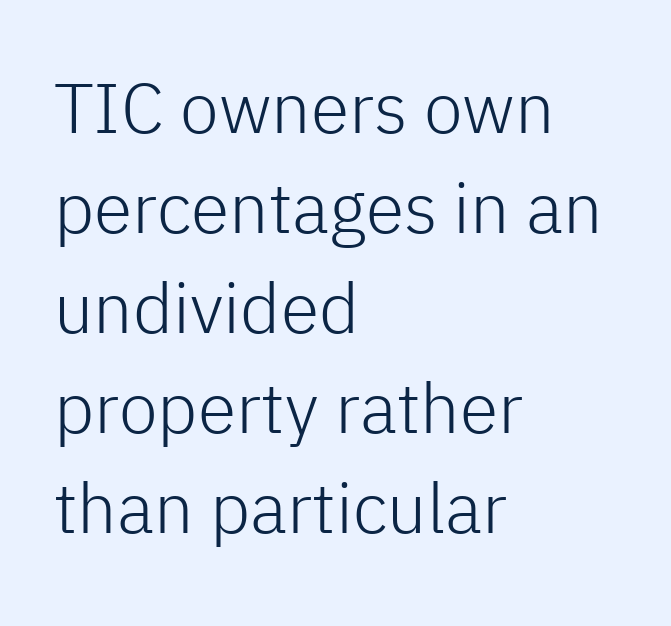
The image shows 70 px light sans-serif type, upright; set left-aligned, normal line spacing (1.43x), normal letter spacing, not underlined; low stroke contrast and a medium x-height.
